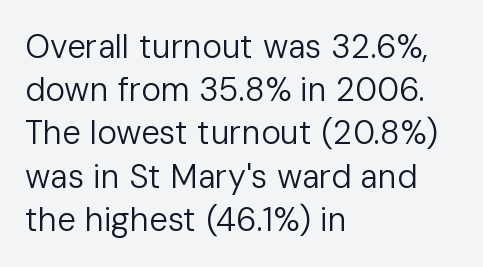
{"serif": "no", "italic": "no", "bold": "no", "weight": "regular", "width": "normal", "stroke_contrast": "low", "x_height": "medium", "monospaced": "no", "underline": "no", "align": "left", "line_spacing": "normal", "line_spacing_ratio": 1.31, "letter_spacing": "normal", "letter_spacing_em": 0.0, "glyph_px": 33}
